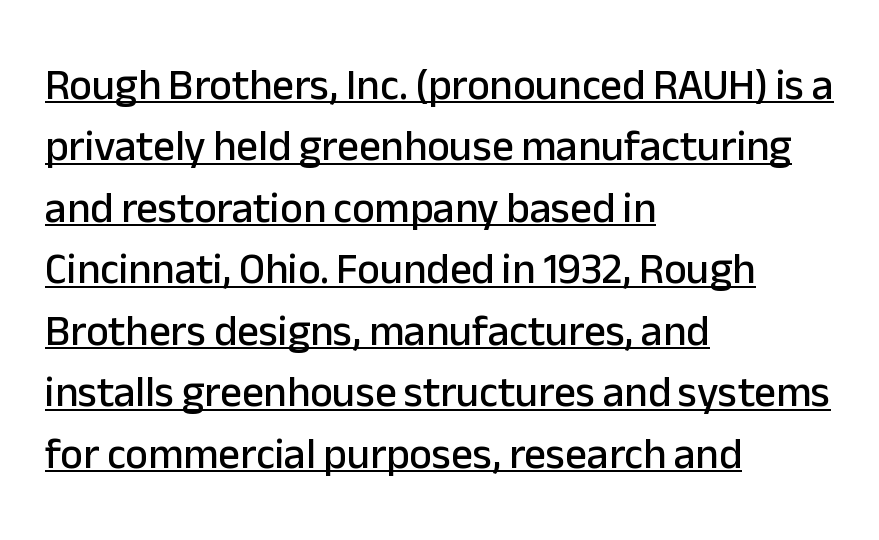
Are there feet on the stems? There aren't — it's a sans. A rule runs beneath these lines of type. Compared with typical paragraphs, the rows here are spaced about the same. Nothing unusual about the tracking: characters are spaced as the font intends. The rag falls on the right side of this text block.
